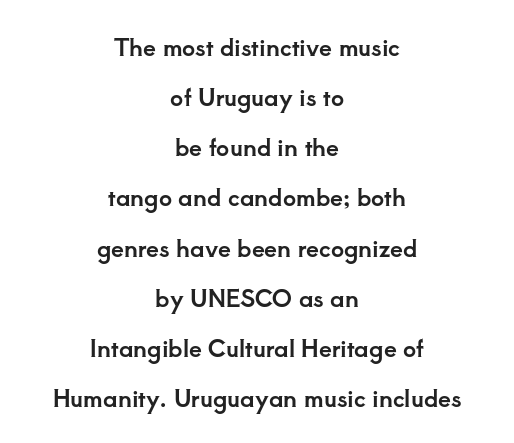
The image shows 23 px text type, upright; set centered, loose line spacing (2.18x), normal letter spacing, not underlined.
